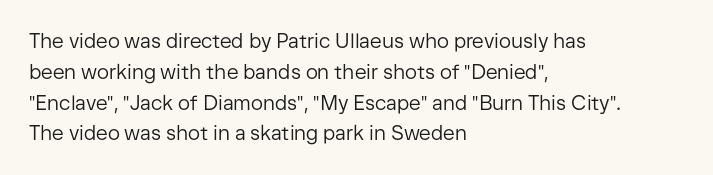
Unmarked baselines from the first word to the last. Between one letter and the next there's only the usual sliver of space. Left-aligned paragraph, ragged on the right. Compared with typical paragraphs, the rows here are spaced about the same. It's the straight-up-and-down kind of type.
